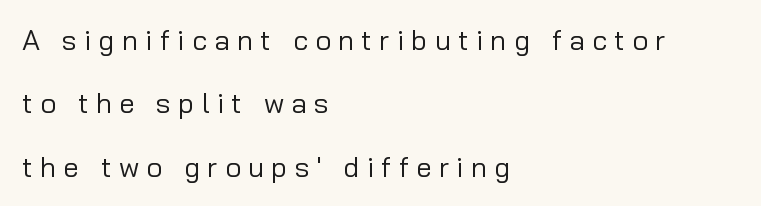
The image shows 28 px regular-weight sans-serif type, upright; set left-aligned, loose line spacing (2.26x), unusually wide letter spacing (+0.26 em), not underlined; low stroke contrast and a medium x-height.
